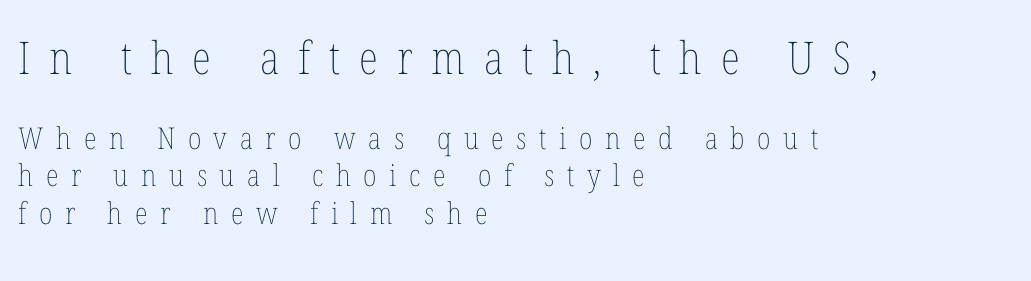
The face used here is proportionally spaced, like ordinary book or web type. The composition opens big and finishes small. Tracking value appears strongly positive — letters spread wide. The typeface has the unassuming heft of standard copy or less. When letters stand straight like this, we call the style roman or upright.
